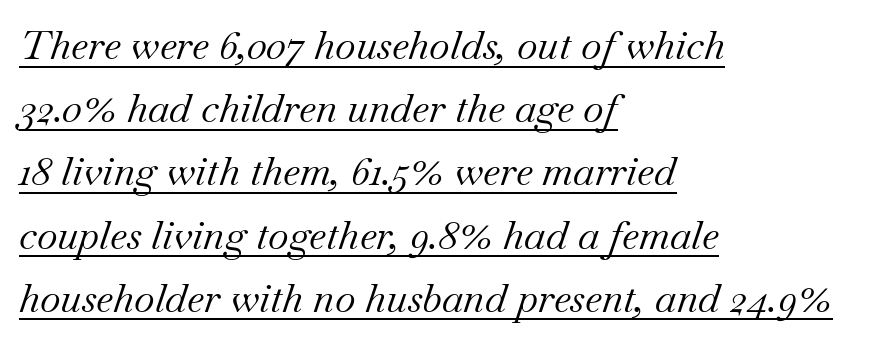
The strokes are not fattened; the text isn't bold. Looks like regular typesetting: each glyph gets only the width it needs. Reading down the block, your eye returns to a fixed left position each line. Each word holds together tightly as a unit, with standard inter-letter gaps. This sample uses an oblique cut, with every glyph tilted off the vertical. Underlining? Definitely there.
